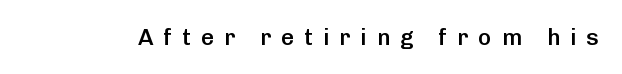
Q: Is the text bold? A: Semi-bold.
Q: Is the text italic (slanted)? A: No, it is upright.
Q: Is the text underlined? A: No.
Q: Is the spacing between letters normal or unusually wide? A: Unusually wide.
